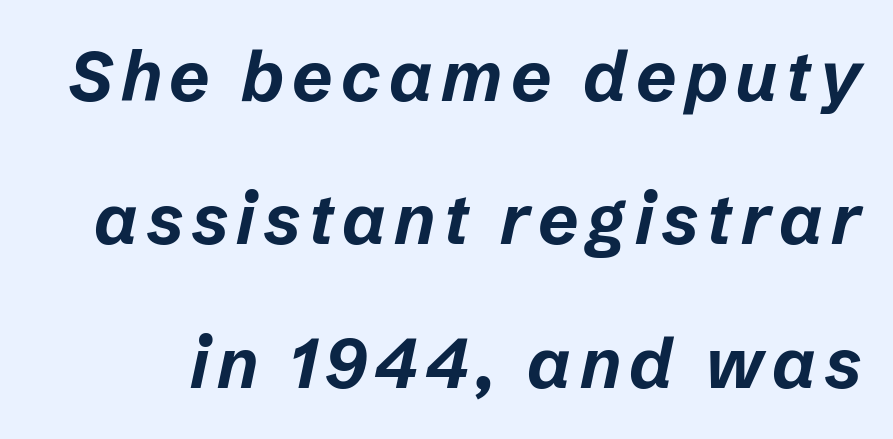
The image shows 70 px bold type, italic (leaning right); set loose line spacing (2.05x), not underlined; low stroke contrast and a medium x-height.
